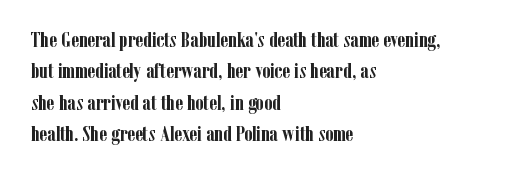
Set as a true bold cut, around the 700 mark. You can tell it's not italic because the verticals are truly vertical. Horizontally, the lines are justified to the leading edge only. Evenly set lines give the paragraph a standard silhouette. Just letters on the line, the space beneath them empty. Compared with typical body copy, the letter spacing here is the same.
